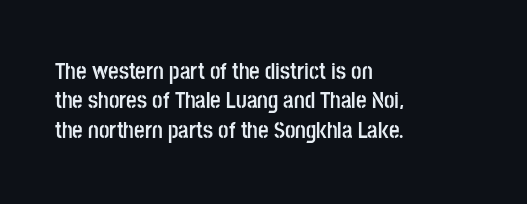
The image shows 23 px bold type, upright; set left-aligned, normal line spacing (1.28x), normal letter spacing, not underlined.
